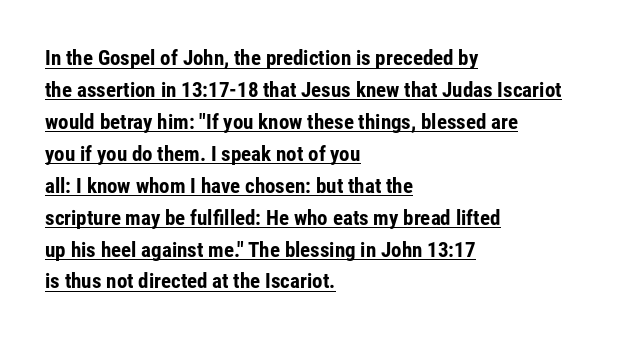
Compared with undecorated copy, this sample adds a rule below the words. This rendering uses left alignment, leaving the right contour irregular. Pretty heavy lettering here — definitely bold. Inter-character spacing is left at the font's built-in metrics. Vertical spacing — default.
